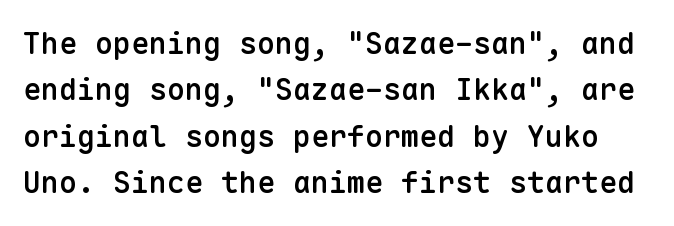
A typesetter would call this monospace, since all characters share one set width. Stroke thickness is moderately raised; the sample reads as semibold. This sample uses plain, unmodified letter spacing. The block of text has a typical density, with ordinary space between rows. Plain, unruled lines of type.
